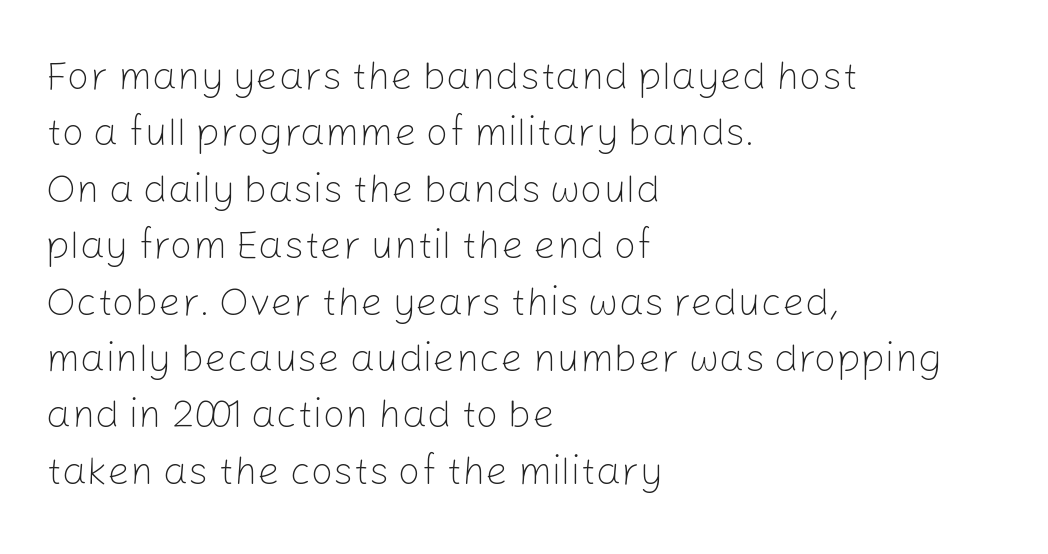
Baseline-to-baseline distance is the conventional proportion of letter height. Inter-character spacing is left at the font's built-in metrics. The letters look calm and open, with moderate or lighter stems. Spacing verdict: proportional, widths tailored to each character. Typographically, this falls in the sans-serif category. Where is the straight margin? On the left.
